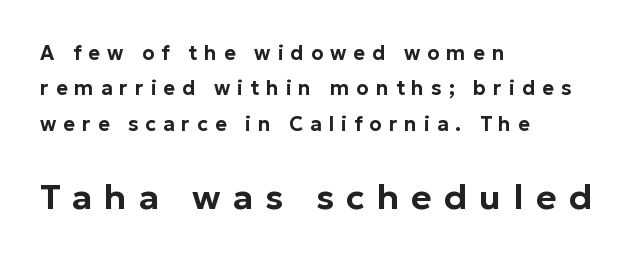
{"serif": "no", "italic": "no", "width": "normal", "stroke_contrast": "low", "x_height": "medium", "monospaced": "no", "underline": "no", "align": "left", "line_spacing_ratio": 1.77, "letter_spacing": "wide", "letter_spacing_em": 0.35, "larger_block": "second", "size_ratio": 1.75, "glyph_px": 35}
